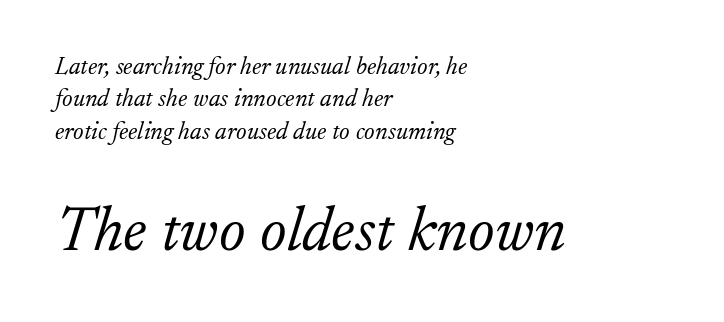
Students, observe: this is what conventionally led text looks like. Descenders are the only things crossing below the line. Unbolded letterforms with no extra heft. Note: smaller setting up top, larger setting below. Italic: yes, the glyphs are oblique. Does the copy run flush right? No — it runs flush left.
